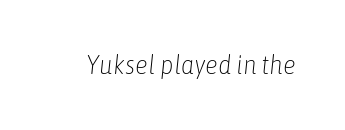
Q: Is the text bold? A: No.
Q: Is the text italic (slanted)? A: Yes, it leans right by about 6 degrees.
Q: Is the text underlined? A: No.
Q: Is the spacing between letters normal or unusually wide? A: Normal.
